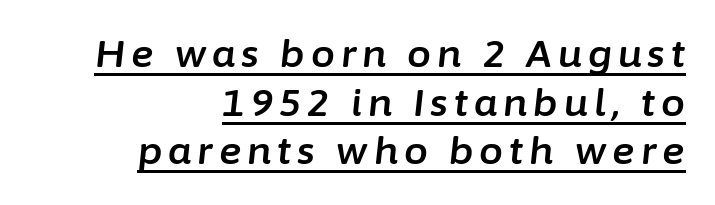
Think of a printed novel: that variable character pitch is what you see here. Notice how descenders clear the ascenders below comfortably — that's standard leading. Underlined type. Compared with ordinary roman type, these characters are visibly tilted. These lines stack with their right ends in a neat column.
